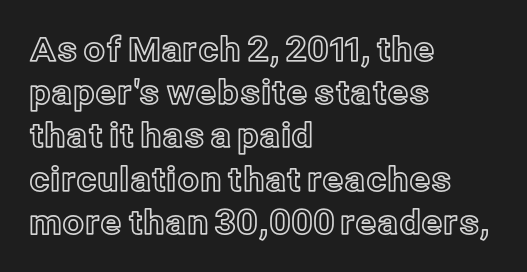
Q: Is the text italic (slanted)? A: No, it is upright.
Q: Is the text underlined? A: No.
Q: How is the paragraph aligned? A: Left-aligned.
Q: Is the spacing between letters normal or unusually wide? A: Normal.
Q: Is the spacing between lines tight, normal or loose? A: Normal.
Q: Width (condensed, normal, or wide)? A: Normal.
Q: x-height? A: Medium.
Q: Monospaced? A: No.
